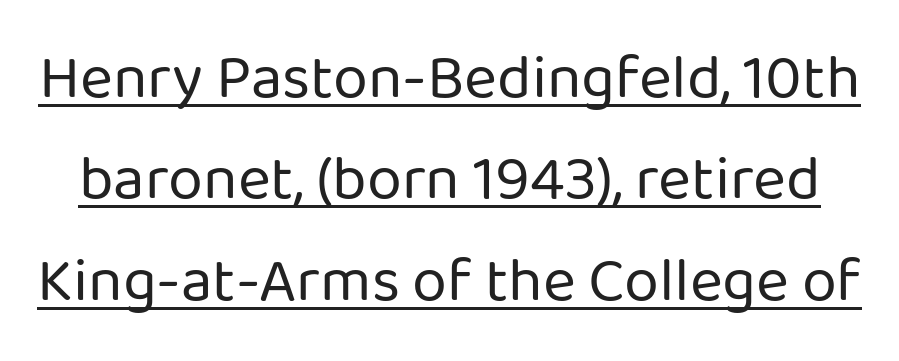
{"serif": "no", "italic": "no", "bold": "no", "weight": "regular", "width": "normal", "stroke_contrast": "low", "x_height": "medium", "monospaced": "no", "underline": "yes", "line_spacing": "normal", "line_spacing_ratio": 1.61, "letter_spacing": "normal", "letter_spacing_em": 0.0, "glyph_px": 63}
